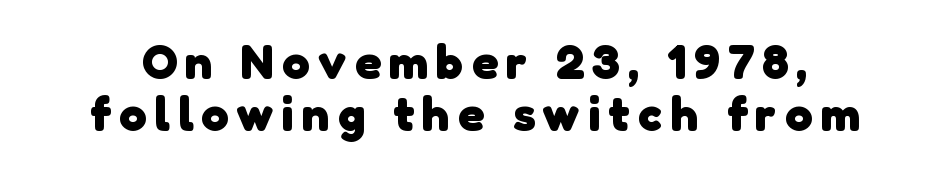
The baseline area is clear. On the weight axis this lands at bold, roughly 700. Baseline-to-baseline distance is barely more than the letter height. Each letter's strokes conclude bluntly, with no projecting serifs. Here the designer chose a conventional face with non-uniform glyph widths.
